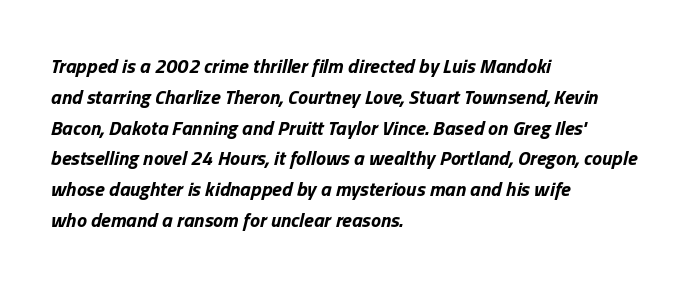
Q: Is the text bold? A: Yes.
Q: Is the text italic (slanted)? A: Yes, it leans right by about 13 degrees.
Q: Is the text underlined? A: No.
Q: How is the paragraph aligned? A: Left-aligned.
Q: Is the spacing between letters normal or unusually wide? A: Normal.
Q: Is the spacing between lines tight, normal or loose? A: Normal.
